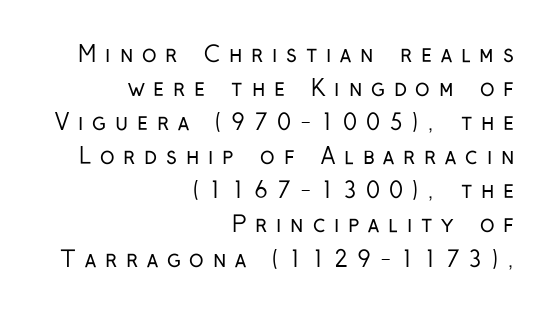
The image shows 22 px text type, upright; set right-aligned, normal line spacing (1.55x), unusually wide letter spacing (+0.4 em), not underlined.
